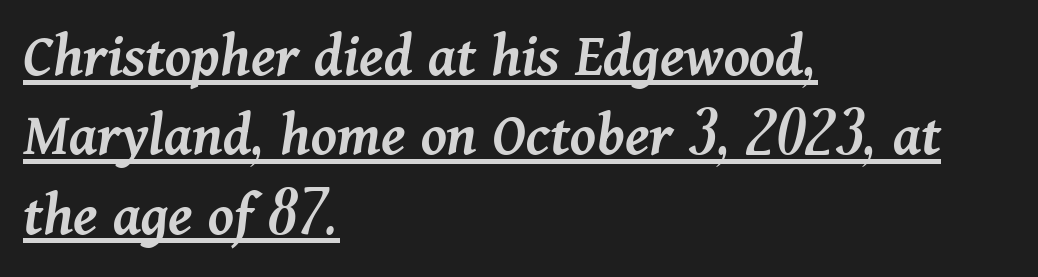
{"italic": "yes", "lean": "right", "slant_degrees": 11, "bold": "semi", "weight": "semibold", "width": "normal", "stroke_contrast": "medium", "x_height": "medium", "monospaced": "no", "underline": "yes", "align": "left", "line_spacing": "normal", "line_spacing_ratio": 1.26, "letter_spacing": "normal", "letter_spacing_em": 0.0, "glyph_px": 63}
